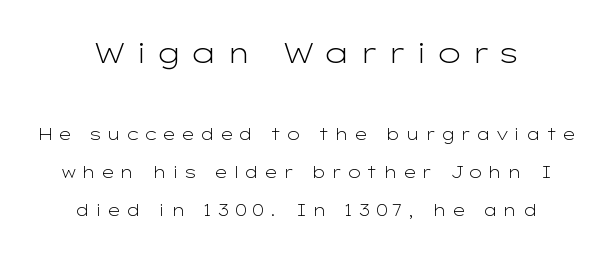
{"serif": "no", "italic": "no", "bold": "no", "weight": "light", "width": "wide", "stroke_contrast": "low", "x_height": "medium", "monospaced": "no", "underline": "no", "line_spacing": "loose", "line_spacing_ratio": 2.37, "letter_spacing": "wide", "letter_spacing_em": 0.28, "larger_block": "first", "size_ratio": 1.75, "glyph_px": 28}
